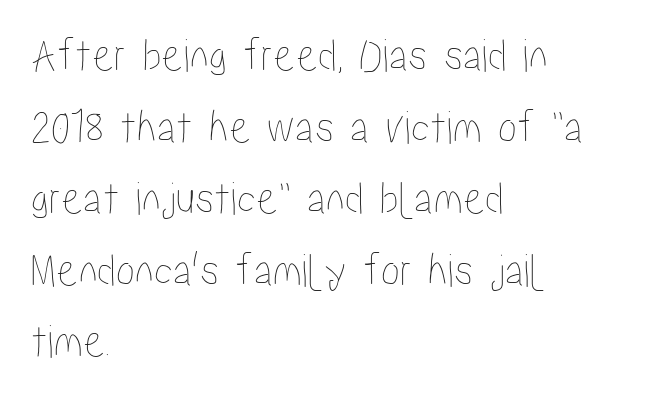
The words here are not underlined. This sample has the flowing, uneven cadence of proportional lettering. The letters sit at their default tracking, neither squeezed nor spread. The type sits square on the baseline with zero lean. How would I describe the line gaps? Plain and ordinary.
